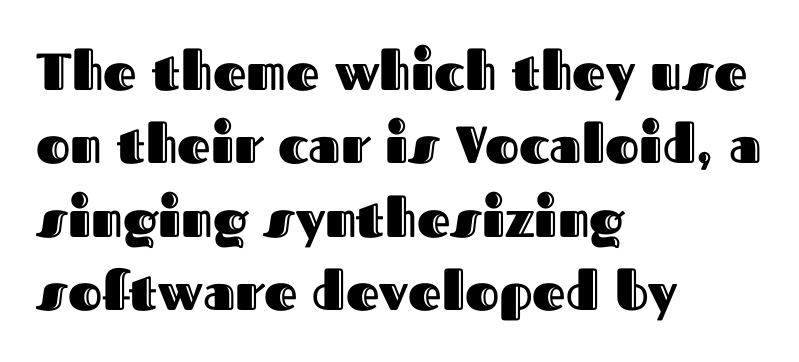
The space beneath each line is pristine and unruled. The lines in this sample share a left origin and differ only in where they stop. The passage shown is typed in a proportional face where columns would drift. Every stem runs plumb, perpendicular to the baseline.
